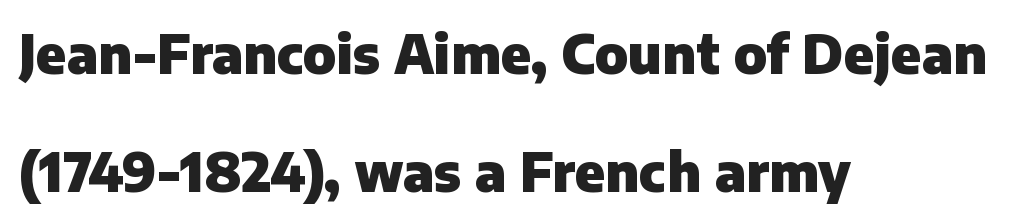
The image shows 53 px heavy sans-serif type, upright; set left-aligned, loose line spacing (2.23x), normal letter spacing, not underlined; low stroke contrast and a medium x-height.
